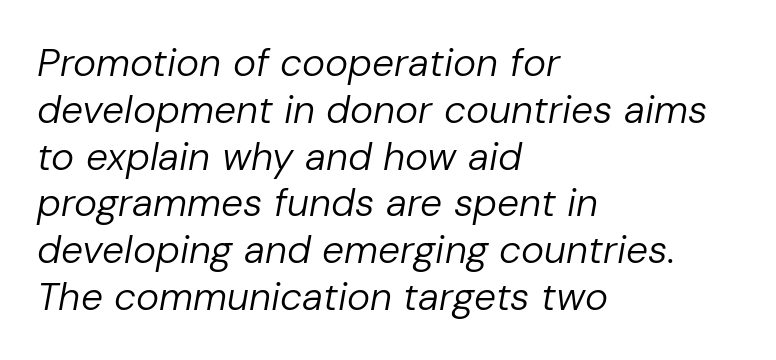
Q: Is the text bold? A: No.
Q: Is the text italic (slanted)? A: Yes, it leans right by about 10 degrees.
Q: Is the text underlined? A: No.
Q: How is the paragraph aligned? A: Left-aligned.
Q: Is the spacing between letters normal or unusually wide? A: Normal.
Q: Width (condensed, normal, or wide)? A: Normal.
Q: Stroke contrast? A: Low.
Q: x-height? A: Medium.
Q: Monospaced? A: No.
